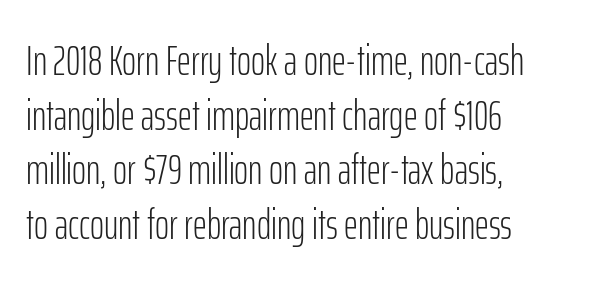
{"serif": "no", "italic": "no", "bold": "no", "weight": "light", "width": "condensed", "stroke_contrast": "low", "x_height": "medium", "monospaced": "no", "underline": "no", "align": "left", "line_spacing": "normal", "line_spacing_ratio": 1.27, "letter_spacing": "normal", "letter_spacing_em": 0.0, "glyph_px": 43}
